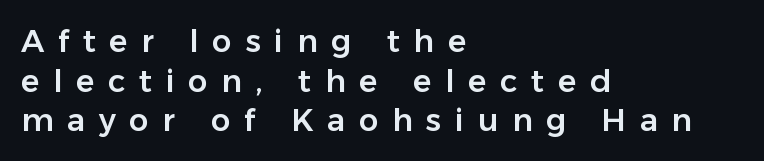
Evenly set lines give the paragraph a standard silhouette. Italic: no, the glyphs are upright roman. Characters follow at a spacing far wider than the type designer built in. Type without underlining. Varying glyph widths throughout — classic text-font behaviour. All the whitespace from short lines collects on the right.
